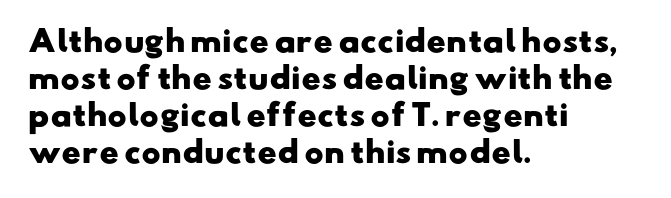
The image shows 29 px heavy, wide sans-serif type; set left-aligned, normal line spacing (1.28x), normal letter spacing, not underlined; low stroke contrast and a small x-height.
